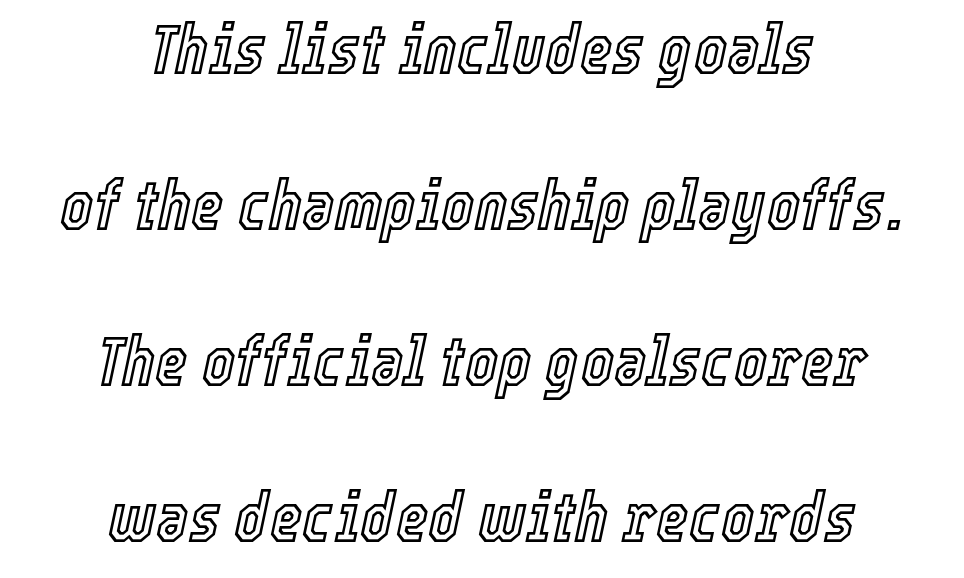
{"italic": "yes", "lean": "right", "slant_degrees": 12, "width": "condensed", "x_height": "medium", "monospaced": "no", "underline": "no", "align": "center", "line_spacing": "loose", "line_spacing_ratio": 2.23, "letter_spacing": "normal", "letter_spacing_em": 0.0, "glyph_px": 70}
